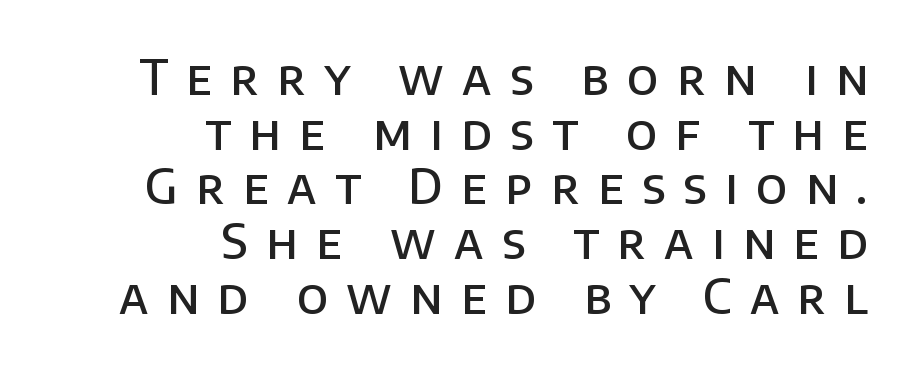
The image shows 48 px semibold sans-serif type, upright; set right-aligned, tight line spacing (1.14x), unusually wide letter spacing (+0.38 em), not underlined; low stroke contrast and a large x-height.
